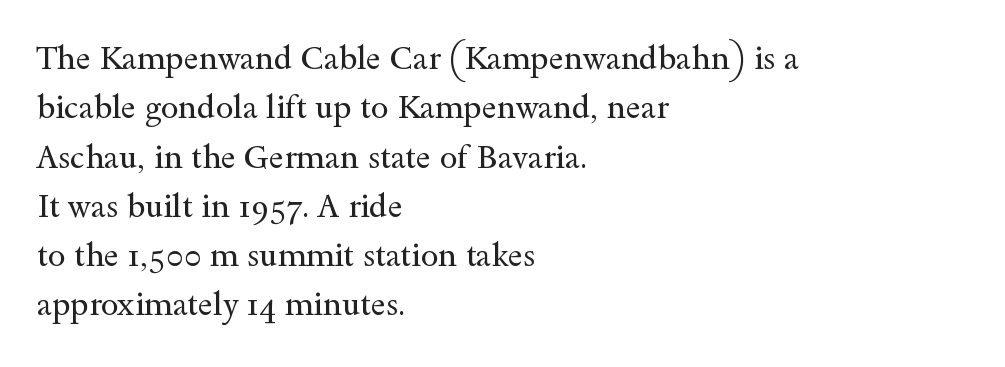
The image shows 32 px regular-weight, wide serif type, upright; set left-aligned, normal line spacing (1.54x), normal letter spacing, not underlined; a small x-height.
